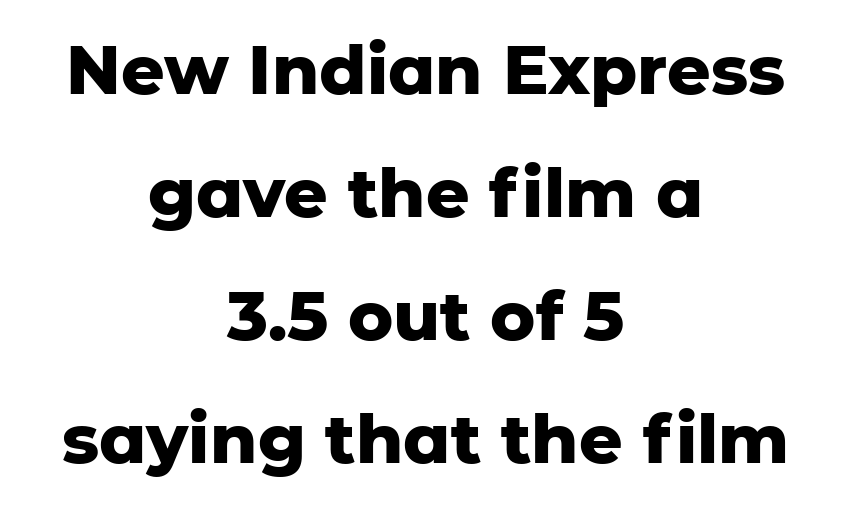
The image shows 68 px heavy sans-serif type, upright; set centered, line spacing 1.81x, normal letter spacing, not underlined; low stroke contrast and a medium x-height.
